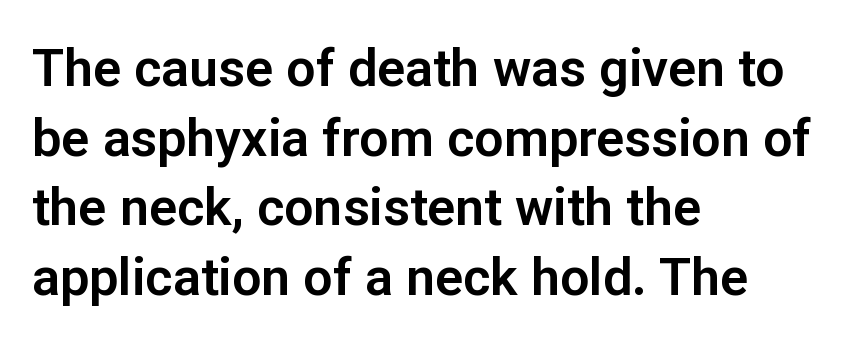
The face used here is a sans, in the tradition of grotesques and geometrics. Evenly set lines give the paragraph a standard silhouette. Do the characters align in a grid? No, the font is proportional. These lines stack with their left ends in a neat column. Glyph-to-glyph distance matches everyday printed text.
